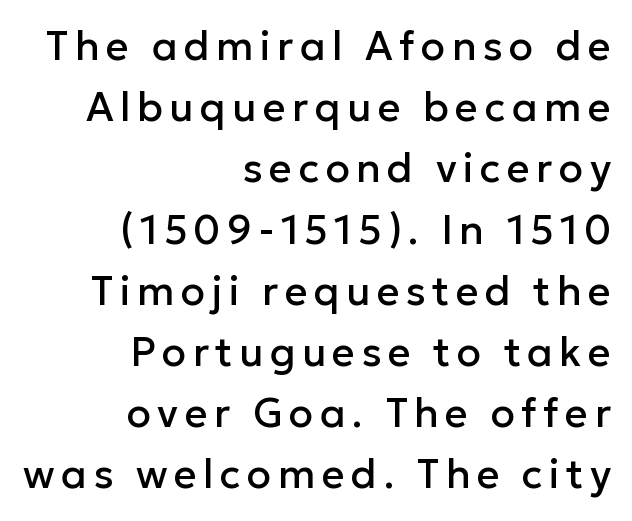
Compared with typical paragraphs, the rows here are spaced about the same. Type style note: lacks serifs. Leftover space on each line is placed entirely before the opening word. Do the characters align in a grid? No, the font is proportional. Upright lettering throughout.
